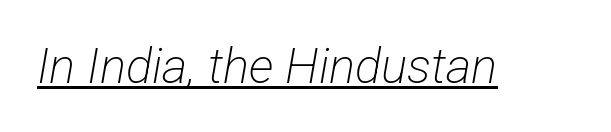
Q: Is the text bold? A: No.
Q: Is the typeface a serif or a sans-serif typeface? A: Sans-serif.
Q: Is the text underlined? A: Yes.
Q: Is the spacing between letters normal or unusually wide? A: Normal.
Q: Width (condensed, normal, or wide)? A: Condensed.
Q: Stroke contrast? A: Low.
Q: x-height? A: Medium.
Q: Monospaced? A: No.
